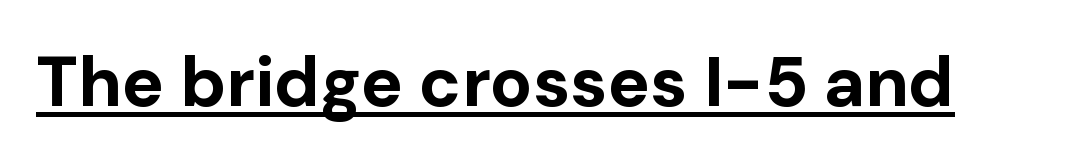
Q: Is the text bold? A: Yes.
Q: Is the text italic (slanted)? A: No, it is upright.
Q: Is the typeface a serif or a sans-serif typeface? A: Sans-serif.
Q: Is the text underlined? A: Yes.
Q: Is the spacing between letters normal or unusually wide? A: Normal.
Q: Width (condensed, normal, or wide)? A: Normal.
Q: Stroke contrast? A: Low.
Q: x-height? A: Medium.
Q: Monospaced? A: No.
